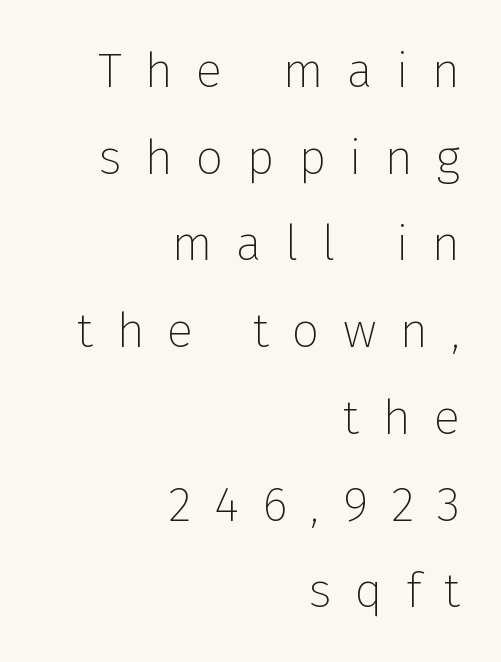
Letter spacing: wide. Stem width sits at or under what a default text font uses. Here the designer chose a conventional face with non-uniform glyph widths. The font's upright variant was chosen for this text. Right-aligned paragraph, ragged on the left.
